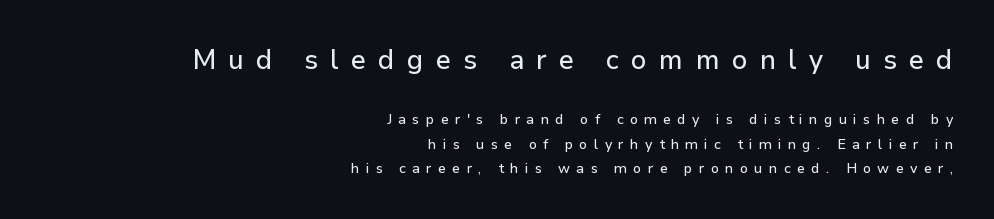
The letters are spread apart with noticeably loose tracking. The words here are not underlined. Characters remain perfectly vertical along every line. Does the copy run flush right? Yes — the right margin is perfectly even. Typesetter's note — upper block bumped up in size, lower block left smaller.
